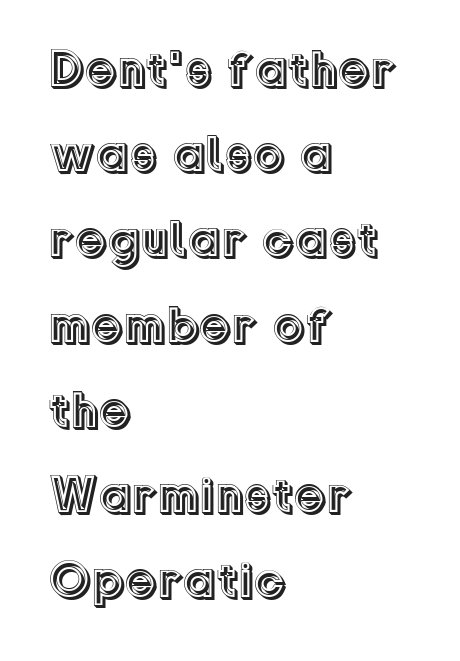
Note the varied advance widths — an 'i' is clearly narrower than an 'm'. Posture: vertical. The ragged edge is on the right, which tells us the setting is flush left. Plain, unruled lines of type.
